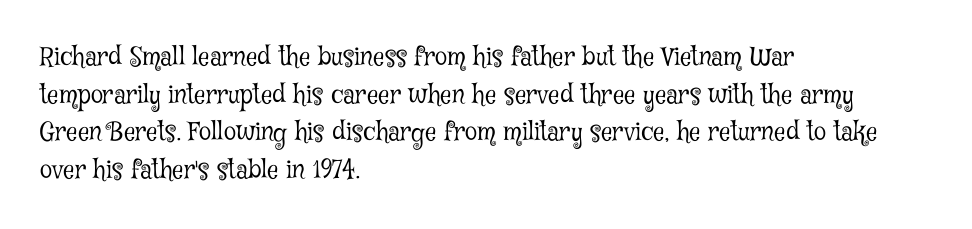
The image shows 25 px text type, upright; set left-aligned, normal line spacing (1.51x), normal letter spacing, not underlined.
